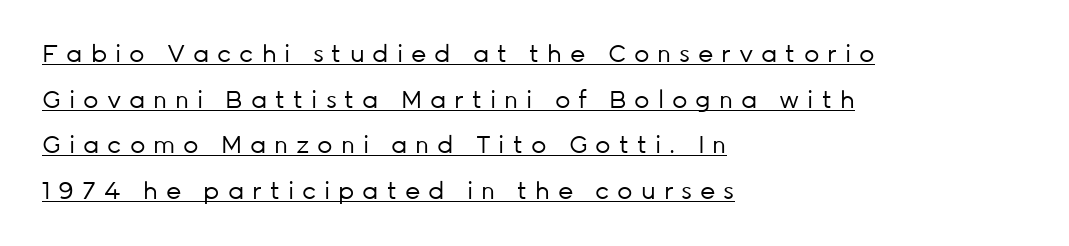
The weight tops out at a normal text grade. Vertical strokes here are truly vertical. The rendering uses the underline text-decoration. The lines are spread far apart with generous leading.
